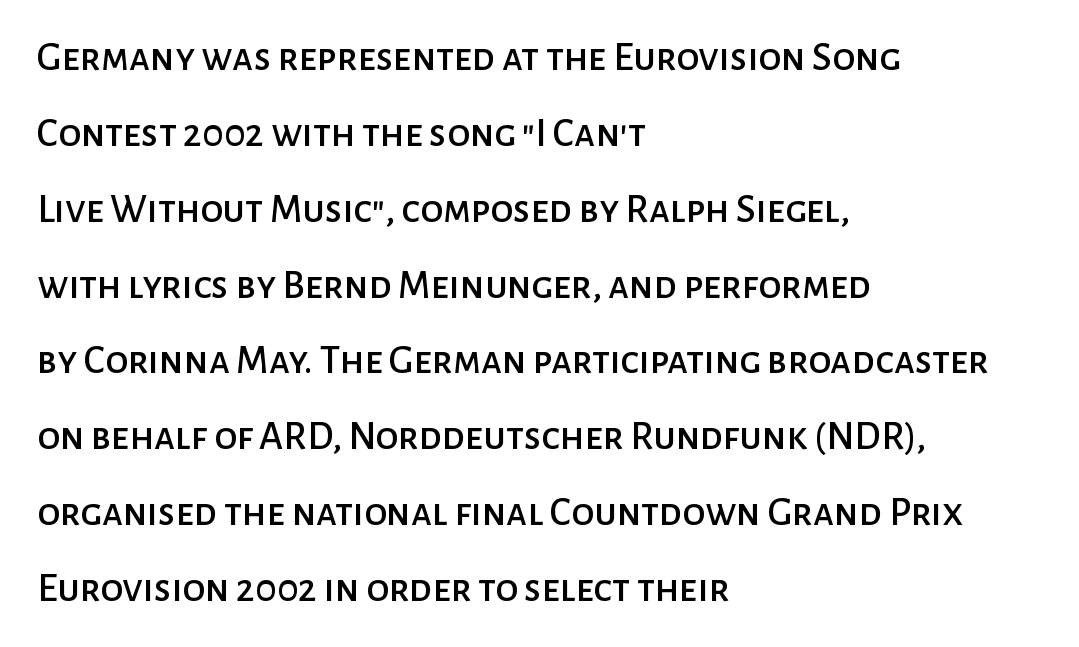
The image shows 41 px sans-serif type, upright; set left-aligned, line spacing 1.85x, normal letter spacing, not underlined; low stroke contrast and a medium x-height.
